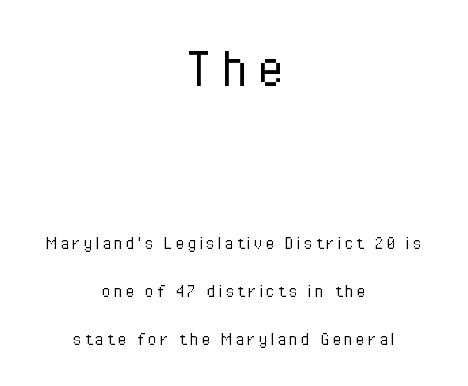
Q: Is the text bold? A: No.
Q: Is the text italic (slanted)? A: No, it is upright.
Q: Is the typeface a serif or a sans-serif typeface? A: Sans-serif.
Q: Is the text underlined? A: No.
Q: How is the paragraph aligned? A: Centered.
Q: Is the spacing between lines tight, normal or loose? A: Loose.
Q: Which block of text is set in a larger size, the first (top) or the second (bottom)? A: The first (top) one.
Q: Width (condensed, normal, or wide)? A: Condensed.
Q: Stroke contrast? A: Low.
Q: x-height? A: Medium.
Q: Monospaced? A: No.
